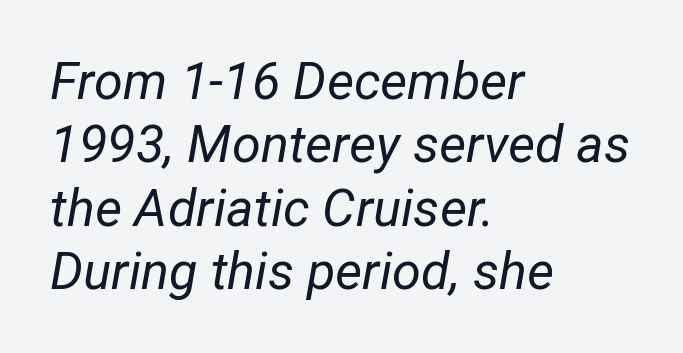
Q: Is the text bold? A: No.
Q: Is the text italic (slanted)? A: Yes, it leans right by about 12 degrees.
Q: Is the text underlined? A: No.
Q: How is the paragraph aligned? A: Left-aligned.
Q: Is the spacing between letters normal or unusually wide? A: Normal.
Q: Width (condensed, normal, or wide)? A: Normal.
Q: Stroke contrast? A: Low.
Q: x-height? A: Medium.
Q: Monospaced? A: No.
